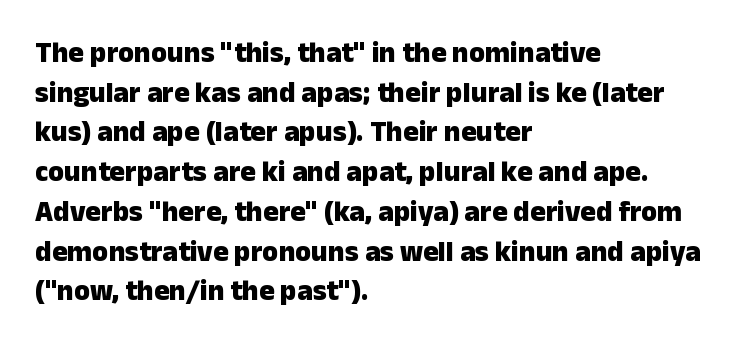
{"serif": "no", "italic": "no", "bold": "yes", "weight": "heavy", "width": "normal", "stroke_contrast": "low", "x_height": "medium", "monospaced": "no", "underline": "no", "align": "left", "line_spacing": "normal", "line_spacing_ratio": 1.37, "letter_spacing": "normal", "letter_spacing_em": 0.0, "glyph_px": 29}
